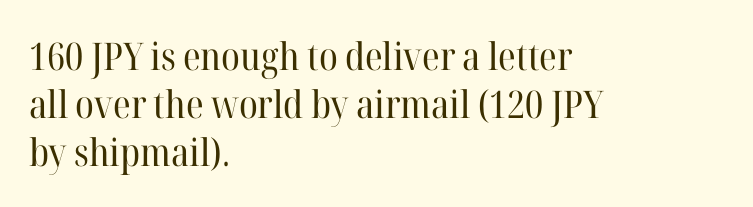
{"serif": "yes", "italic": "no", "bold": "no", "weight": "regular", "width": "normal", "stroke_contrast": "high", "x_height": "medium", "monospaced": "no", "underline": "no", "align": "left", "line_spacing": "normal", "line_spacing_ratio": 1.26, "letter_spacing": "normal", "letter_spacing_em": 0.0, "glyph_px": 38}
